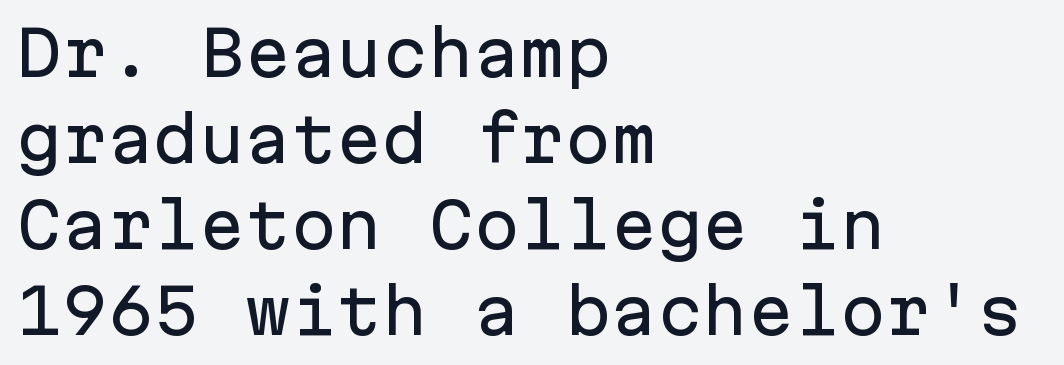
The image shows 61 px sans-serif type, upright, monospaced; set left-aligned, normal line spacing (1.41x), normal letter spacing, not underlined; low stroke contrast and a medium x-height.
